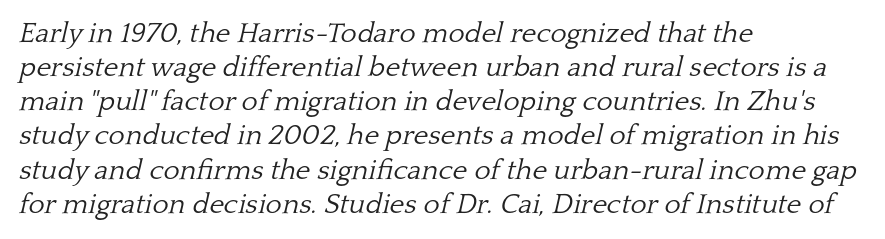
{"serif": "yes", "italic": "yes", "lean": "right", "slant_degrees": 13, "bold": "no", "weight": "light", "width": "normal", "stroke_contrast": "low", "x_height": "medium", "monospaced": "no", "underline": "no", "align": "left", "line_spacing_ratio": 1.22, "letter_spacing": "normal", "letter_spacing_em": 0.0, "glyph_px": 28}
